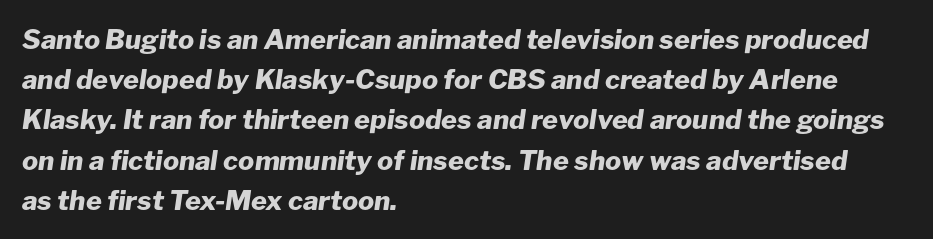
Q: Is the text bold? A: Yes.
Q: Is the text italic (slanted)? A: Yes, it leans right by about 8 degrees.
Q: Is the text underlined? A: No.
Q: How is the paragraph aligned? A: Left-aligned.
Q: Is the spacing between letters normal or unusually wide? A: Normal.
Q: Is the spacing between lines tight, normal or loose? A: Normal.
